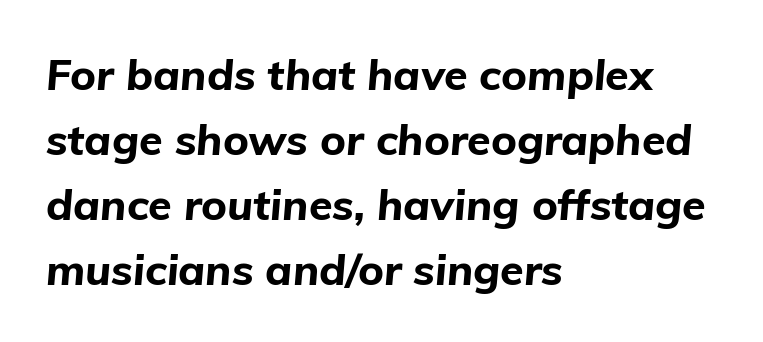
Q: Is the text bold? A: Yes.
Q: Is the text italic (slanted)? A: Yes, it leans right by about 5 degrees.
Q: Is the text underlined? A: No.
Q: How is the paragraph aligned? A: Left-aligned.
Q: Is the spacing between letters normal or unusually wide? A: Normal.
Q: Is the spacing between lines tight, normal or loose? A: Normal.
Q: Width (condensed, normal, or wide)? A: Normal.
Q: Stroke contrast? A: Low.
Q: x-height? A: Medium.
Q: Monospaced? A: No.
